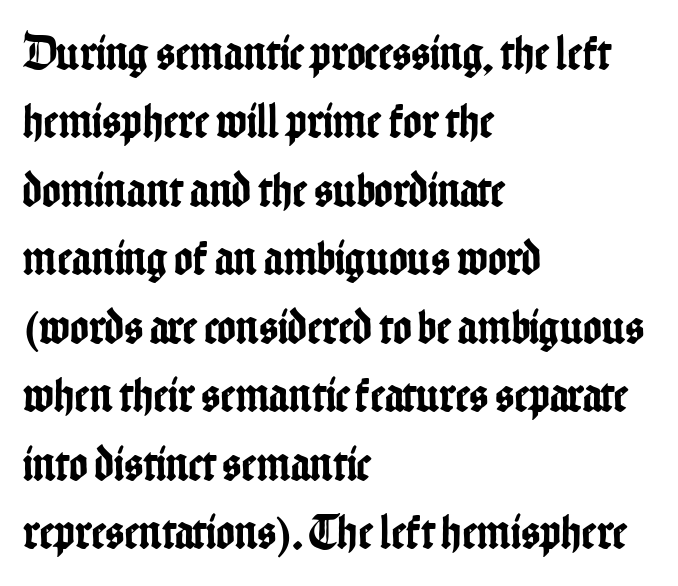
A sans-serif font was chosen for this passage. Rendered with straight, roman letterforms. Has an underline been added? It has not. Tracking value appears to be zero — textbook default spacing. Compared with typical paragraphs, the rows here are spaced about the same.
